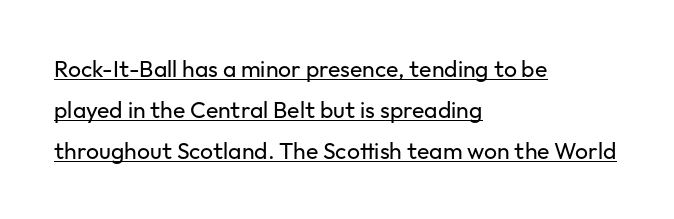
{"italic": "no", "bold": "no", "underline": "yes", "align": "left", "line_spacing_ratio": 1.78, "letter_spacing": "normal", "letter_spacing_em": 0.0, "glyph_px": 23}
